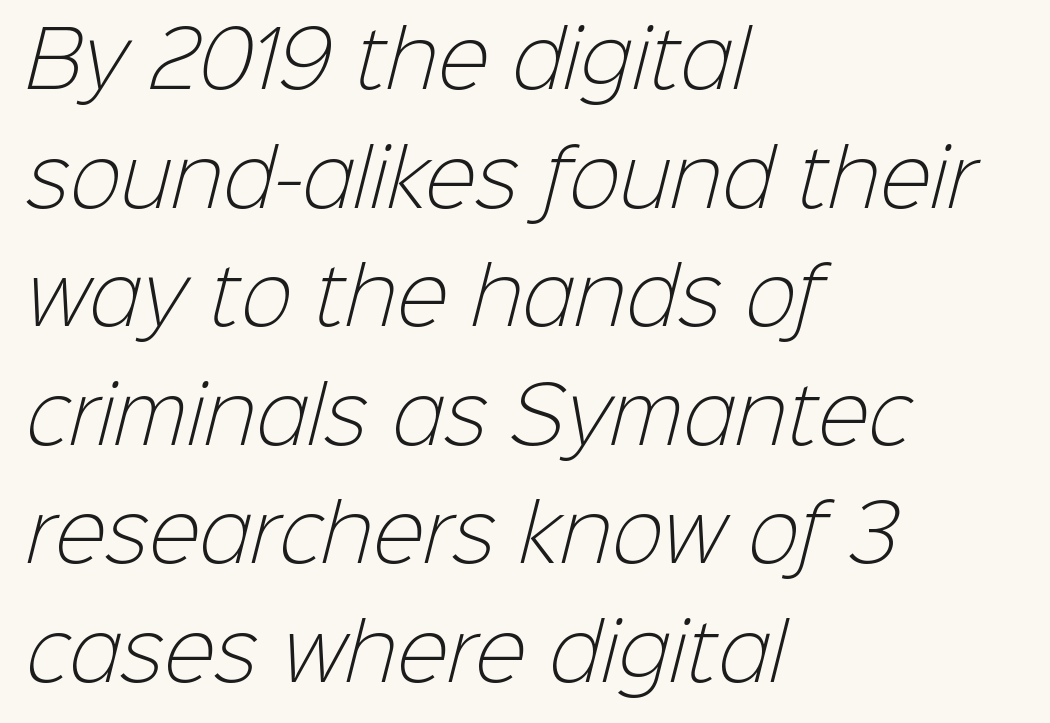
The image shows 77 px light sans-serif type; set left-aligned, normal line spacing (1.54x), normal letter spacing, not underlined; low stroke contrast and a medium x-height.
